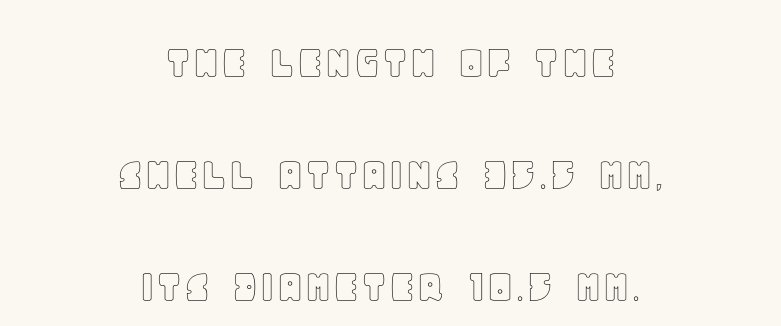
This rendering features lettering with no underline. The specimen reads as upright at a glance. Vertically, the passage feels expansive, rows floating well apart. The passage is arranged like a title page — every line centered. Default kerning and tracking; the words read as compact shapes. You could not count columns in this text — the font is proportionally spaced.
